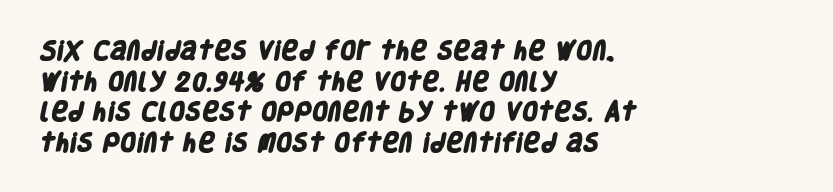
{"bold": "yes", "underline": "no", "align": "left", "line_spacing": "normal", "line_spacing_ratio": 1.46, "letter_spacing": "normal", "letter_spacing_em": 0.0, "glyph_px": 21}
